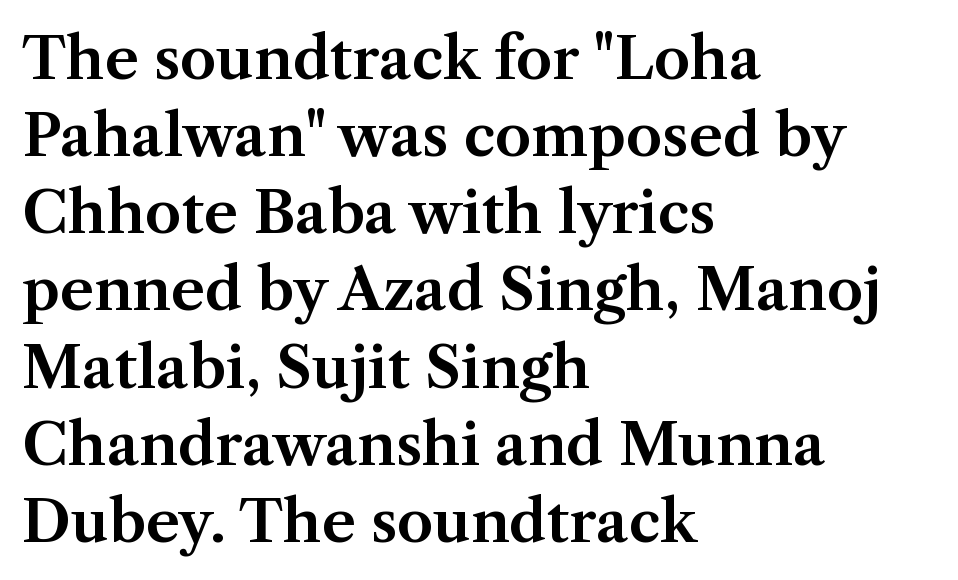
The designer went with a serif here, giving each stem small feet. Beneath every word, the page is bare. Regarding leading, the lines here are spaced in the standard way. The letterforms sit shoulder to shoulder at normal distance.
